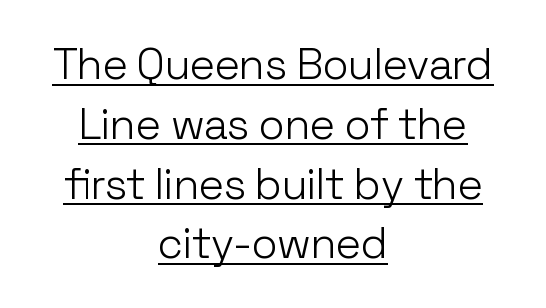
The block of text has a typical density, with ordinary space between rows. The typesetter has applied underlining to the passage shown. The typesetter chose a symmetrical, centered arrangement here. Look at the bottom of the vertical strokes: they stop flat, with no serifs. This reads as an unemphasized weight, regular at the heaviest.
